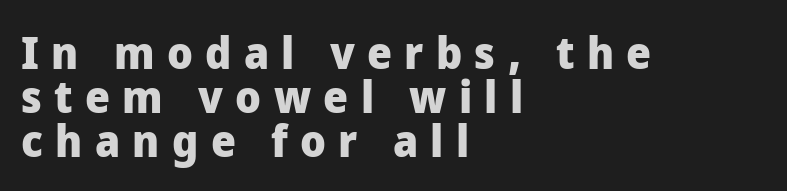
Q: Is the text bold? A: Yes.
Q: Is the text italic (slanted)? A: No, it is upright.
Q: Is the typeface a serif or a sans-serif typeface? A: Sans-serif.
Q: Is the text underlined? A: No.
Q: How is the paragraph aligned? A: Left-aligned.
Q: Is the spacing between letters normal or unusually wide? A: Unusually wide.
Q: Is the spacing between lines tight, normal or loose? A: Tight.
Q: Width (condensed, normal, or wide)? A: Normal.
Q: Stroke contrast? A: Low.
Q: x-height? A: Medium.
Q: Monospaced? A: No.
